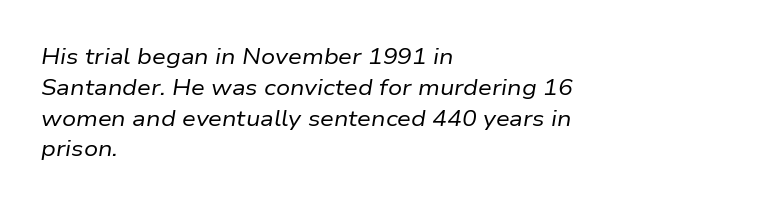
The image shows 22 px text type, italic (leaning right); set left-aligned, normal line spacing (1.4x), normal letter spacing, not underlined.
